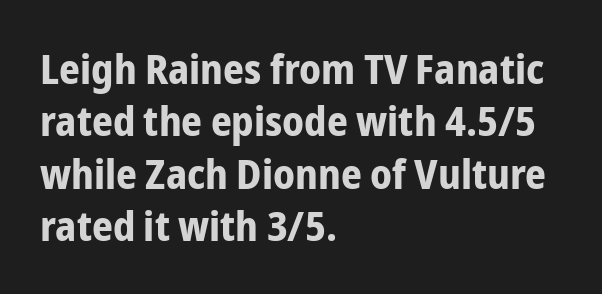
The image shows 41 px bold, condensed sans-serif type, upright; set left-aligned, normal line spacing (1.28x), normal letter spacing, not underlined; low stroke contrast and a medium x-height.
